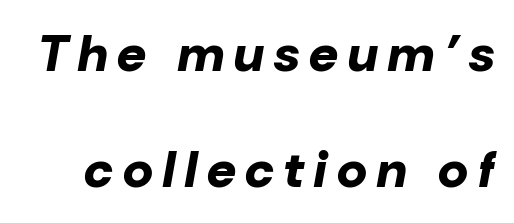
{"italic": "yes", "lean": "right", "slant_degrees": 10, "bold": "yes", "weight": "bold", "width": "normal", "stroke_contrast": "low", "x_height": "medium", "monospaced": "no", "underline": "no", "line_spacing": "loose", "line_spacing_ratio": 2.27, "letter_spacing": "wide", "letter_spacing_em": 0.2, "glyph_px": 51}
